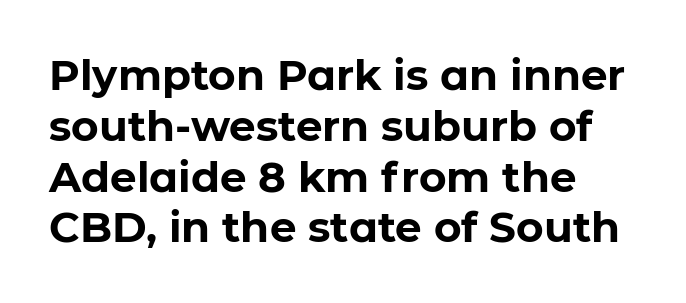
Q: Is the text bold? A: Yes.
Q: Is the text italic (slanted)? A: No, it is upright.
Q: Is the typeface a serif or a sans-serif typeface? A: Sans-serif.
Q: Is the text underlined? A: No.
Q: How is the paragraph aligned? A: Left-aligned.
Q: Is the spacing between letters normal or unusually wide? A: Normal.
Q: Width (condensed, normal, or wide)? A: Normal.
Q: Stroke contrast? A: Low.
Q: x-height? A: Medium.
Q: Monospaced? A: No.
